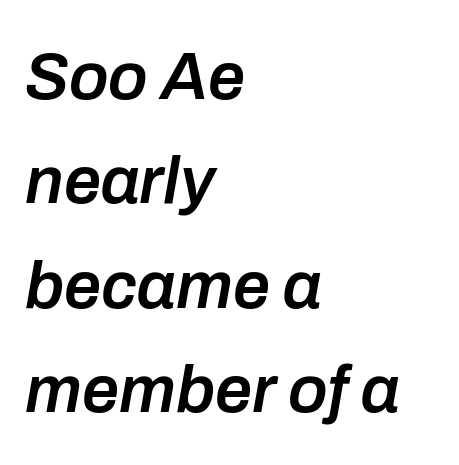
Q: Is the text bold? A: Semi-bold.
Q: Is the text italic (slanted)? A: Yes, it leans right by about 10 degrees.
Q: Is the text underlined? A: No.
Q: How is the paragraph aligned? A: Left-aligned.
Q: Is the spacing between letters normal or unusually wide? A: Normal.
Q: Is the spacing between lines tight, normal or loose? A: Normal.
Q: Width (condensed, normal, or wide)? A: Normal.
Q: Stroke contrast? A: Low.
Q: x-height? A: Medium.
Q: Monospaced? A: No.
